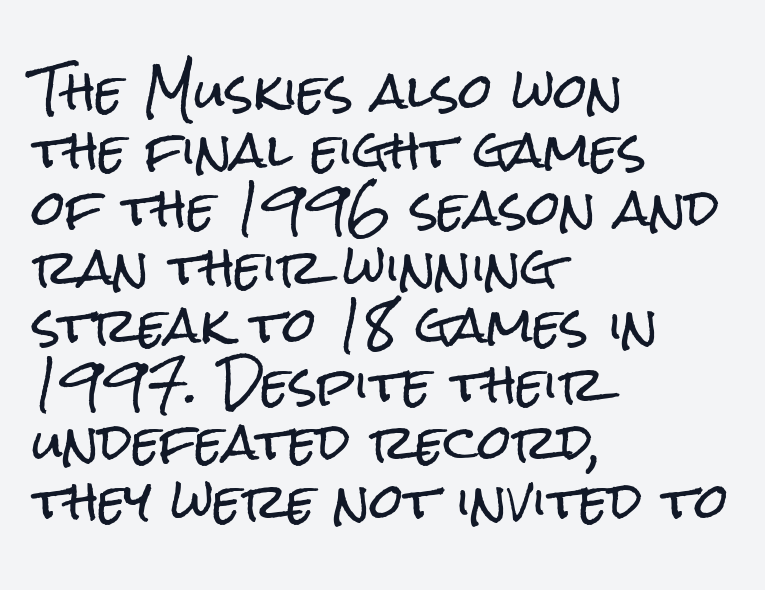
{"serif": "no", "italic": "no", "width": "condensed", "stroke_contrast": "low", "x_height": "medium", "monospaced": "no", "underline": "no", "align": "left", "line_spacing_ratio": 1.22, "letter_spacing": "normal", "letter_spacing_em": 0.0, "glyph_px": 48}
